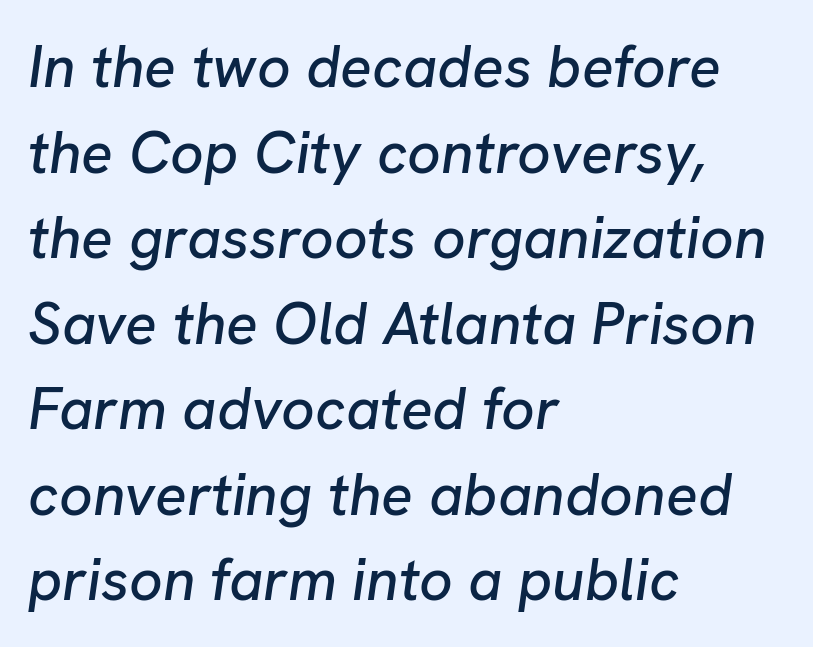
Here the designer chose a conventional face with non-uniform glyph widths. The paragraph shown leans on its left margin. Line spacing here is normal. Style check: oblique.
